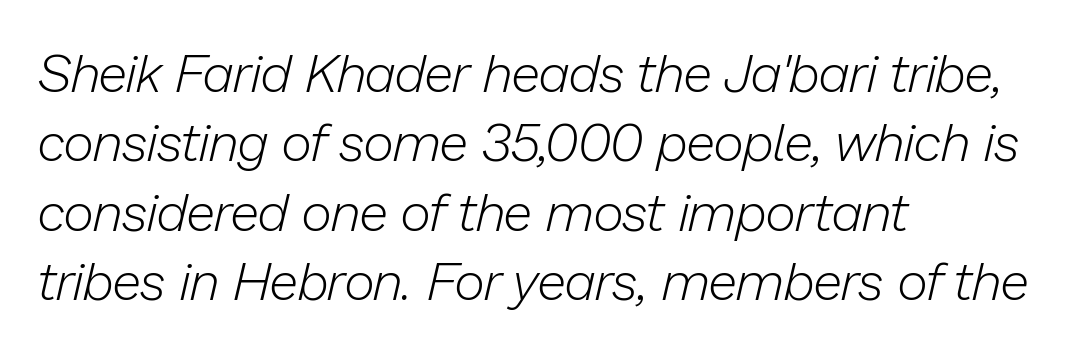
Does the lettering tilt? It does — this is italic. Stroke mass is kept to a normal reading level or below. The passage shown has conventional tracking throughout. In CSS terms this would be text-align: left. The rendering uses natural spacing where letterforms have individual widths. The space directly below the letters is spotless.
